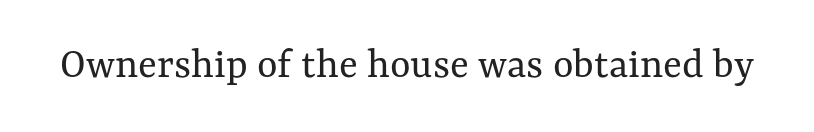
{"italic": "no", "bold": "no", "weight": "regular", "width": "normal", "stroke_contrast": "medium", "x_height": "medium", "monospaced": "no", "underline": "no", "letter_spacing": "normal", "letter_spacing_em": 0.0, "glyph_px": 44}
